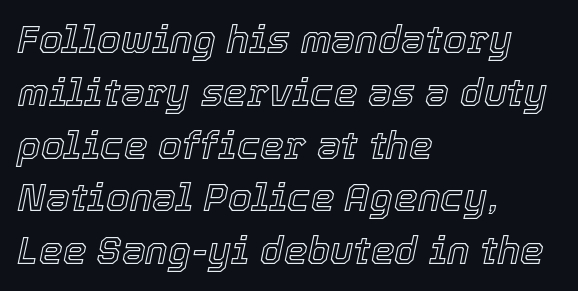
The image shows 38 px text type, italic (leaning right); set left-aligned, normal line spacing (1.39x), normal letter spacing, not underlined; a medium x-height.
